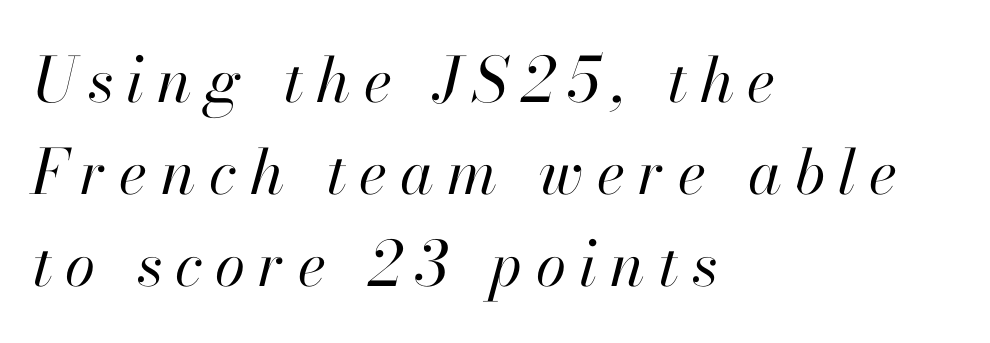
Honestly, the letter spacing is so wide it's the main thing you notice. The specimen omits any rule beneath the text block's lines. Looks like regular typesetting: each glyph gets only the width it needs. The lines in this sample share a left origin and differ only in where they stop. Students, observe: this is what conventionally led text looks like.
